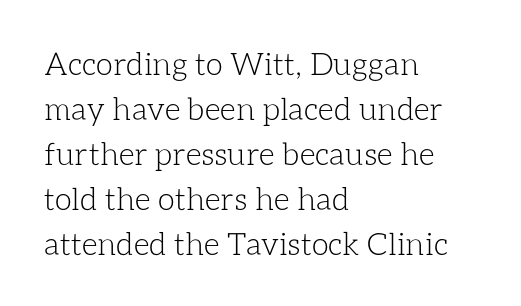
{"italic": "no", "bold": "no", "weight": "light", "width": "normal", "stroke_contrast": "low", "x_height": "medium", "monospaced": "no", "underline": "no", "align": "left", "line_spacing": "normal", "line_spacing_ratio": 1.45, "letter_spacing": "normal", "letter_spacing_em": 0.0, "glyph_px": 31}
